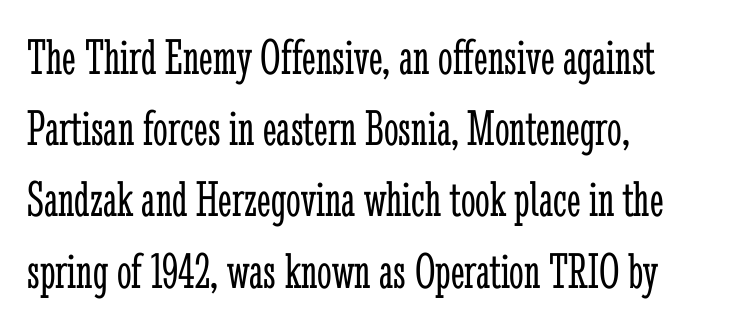
The gaps between neighbouring characters are ordinary and unremarkable. Leading matches the norm, producing a regular column. Here the designer chose a conventional face with non-uniform glyph widths. The designer went with a serif here, giving each stem small feet. The string is rendered with underlining switched off. Italic? Not at all — the glyphs are vertical.
